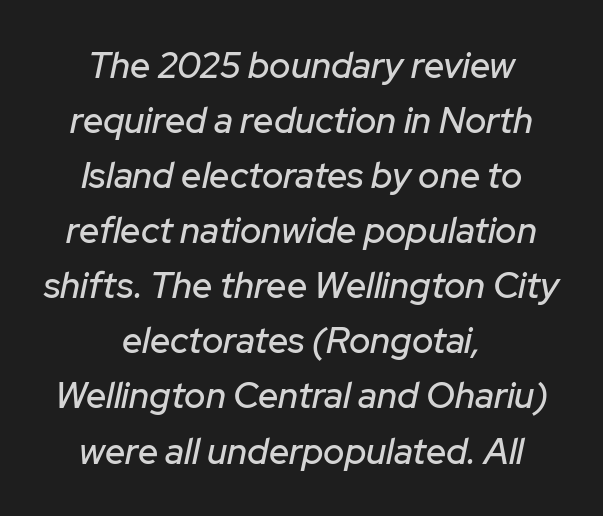
The image shows 36 px text type, italic (leaning right); set centered, normal line spacing (1.53x), normal letter spacing, not underlined; low stroke contrast and a medium x-height.
